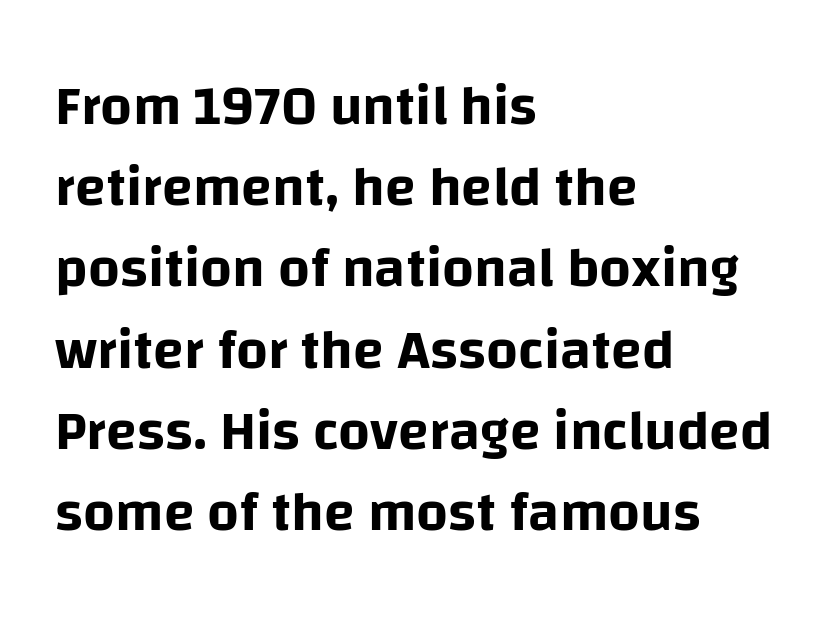
The image shows 56 px sans-serif type, upright; set left-aligned, normal line spacing (1.45x), normal letter spacing, not underlined; low stroke contrast and a large x-height.
